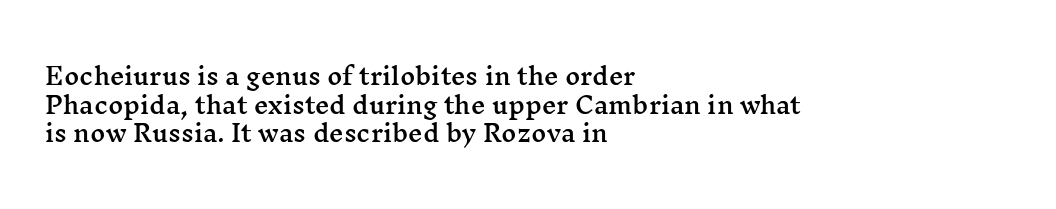
Q: Is the text italic (slanted)? A: No, it is upright.
Q: Is the text underlined? A: No.
Q: How is the paragraph aligned? A: Left-aligned.
Q: Is the spacing between letters normal or unusually wide? A: Normal.
